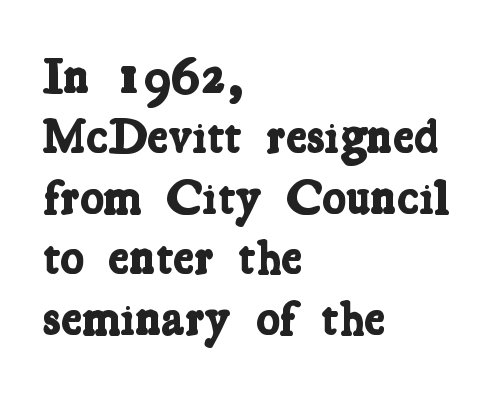
A student would call this left alignment; a typographer would say flush left, rag right. A typesetter would label this face a serif. Its strokes are broad and dark, the hallmark of bold type. The passage shown is not underscored anywhere. The gaps between neighbouring characters are ordinary and unremarkable.
